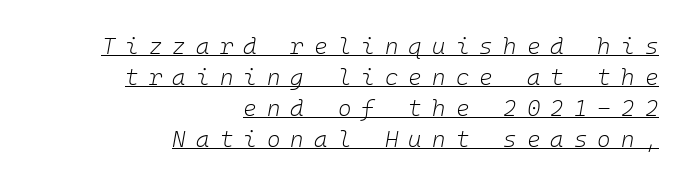
The image shows 23 px text type, italic (leaning right); set right-aligned, normal line spacing (1.35x), unusually wide letter spacing (+0.44 em), underlined.
